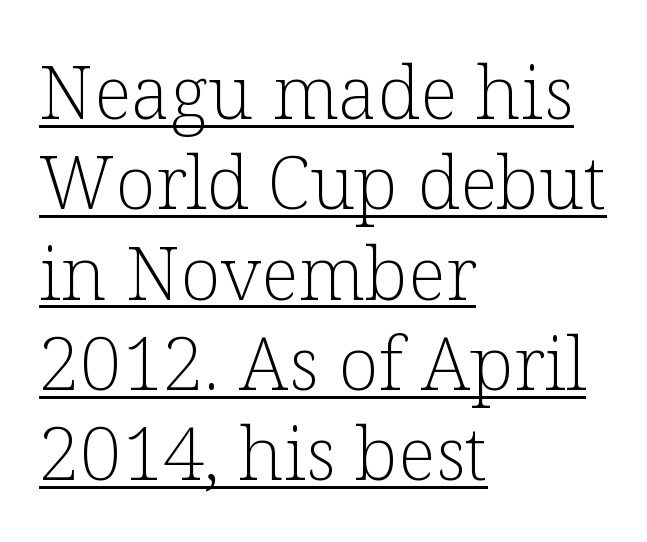
Does the copy run flush right? No — it runs flush left. Letterform terminals end in serifs throughout the passage. The face used here appears with an underline applied. Here the designer chose a conventional face with non-uniform glyph widths. Heaviness? Minimal to ordinary, like unemphasized prose. This rendering leaves character spacing at its baseline value.
